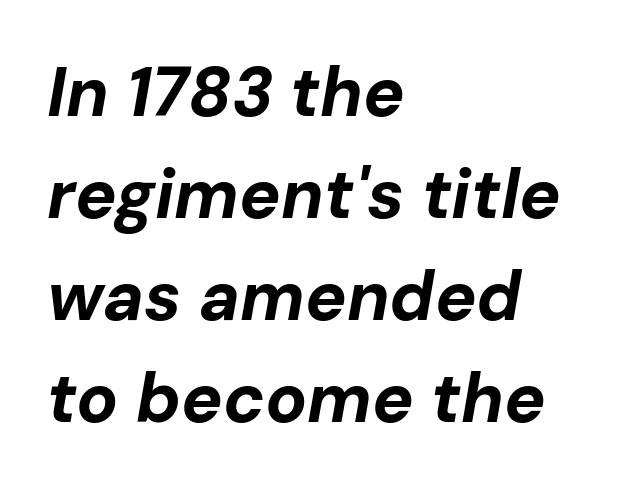
Q: Is the text bold? A: Yes.
Q: Is the text italic (slanted)? A: Yes, it leans right by about 10 degrees.
Q: Is the text underlined? A: No.
Q: How is the paragraph aligned? A: Left-aligned.
Q: Is the spacing between letters normal or unusually wide? A: Normal.
Q: Is the spacing between lines tight, normal or loose? A: Normal.
Q: Width (condensed, normal, or wide)? A: Normal.
Q: Stroke contrast? A: Low.
Q: x-height? A: Medium.
Q: Monospaced? A: No.
